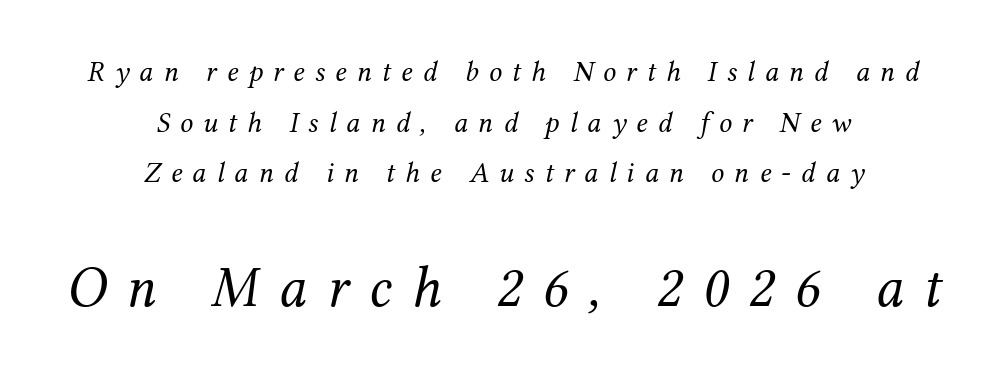
Compared with typical body copy, the letter spacing here is much looser. Think of a printed novel: that variable character pitch is what you see here. Both edges are ragged and mirror each other, which tells us the setting is centered. Regarding serifs, this sample has them. Letters have the restrained weight of plain body copy at most. The later block is typeset at a bigger size than the earlier block.
